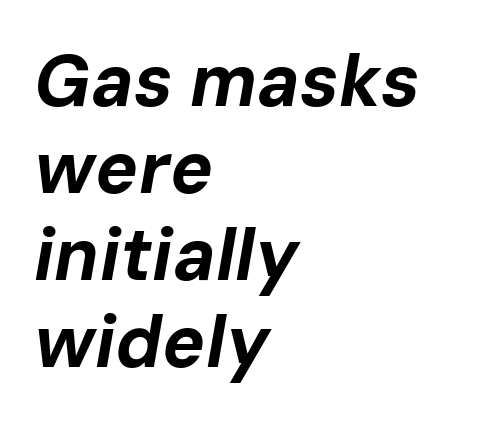
Quick note: italic. The face used here is proportionally spaced, like ordinary book or web type. Heft: maximum for text — a bold. In terms of letterspacing, this is plain default setting. Is the block centered? No — it sits flush against the left margin.
